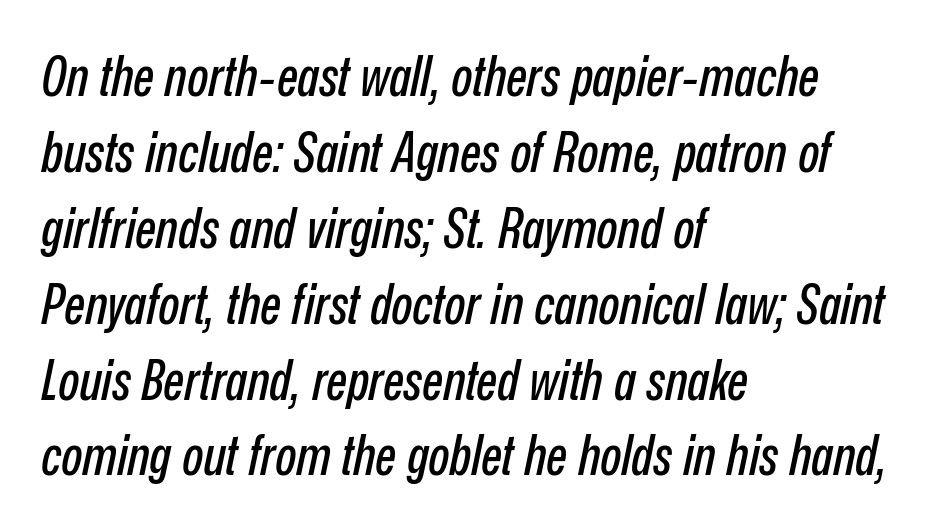
{"italic": "yes", "lean": "right", "slant_degrees": 12, "width": "condensed", "stroke_contrast": "low", "x_height": "medium", "monospaced": "no", "underline": "no", "align": "left", "line_spacing": "normal", "line_spacing_ratio": 1.38, "letter_spacing": "normal", "letter_spacing_em": 0.0, "glyph_px": 55}
